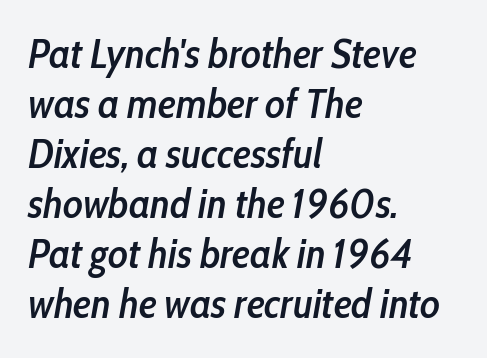
The image shows 41 px semibold, condensed type, italic (leaning right); set left-aligned, line spacing 1.22x, normal letter spacing, not underlined; low stroke contrast and a medium x-height.
